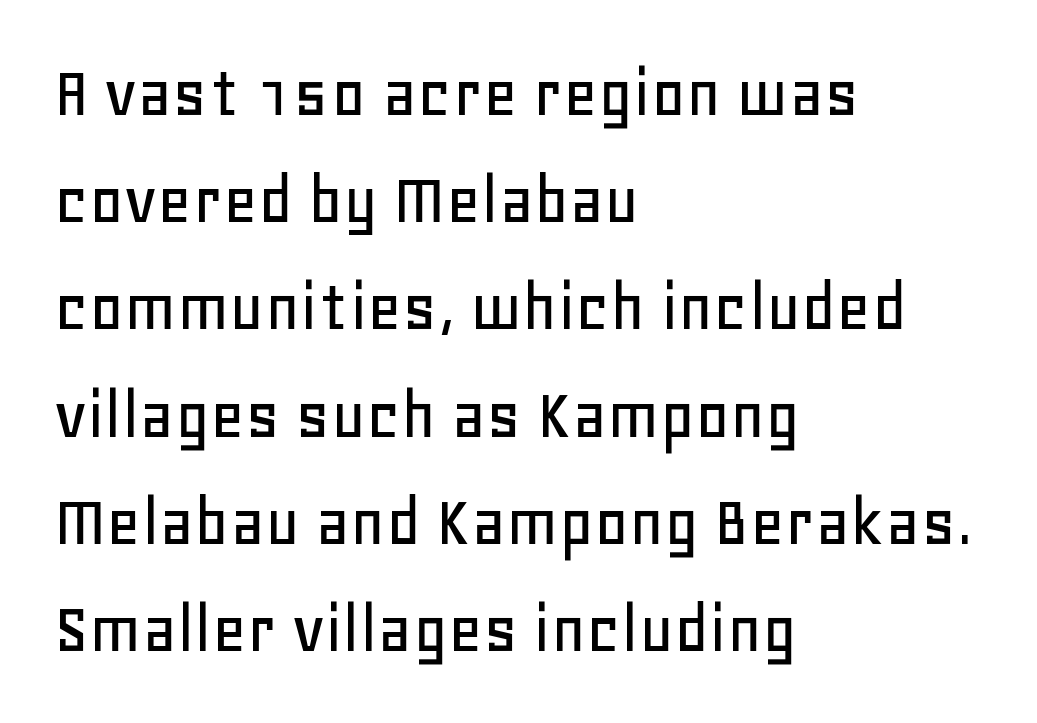
The image shows 75 px sans-serif type, upright; set left-aligned, normal line spacing (1.43x), normal letter spacing, not underlined; low stroke contrast and a large x-height.
